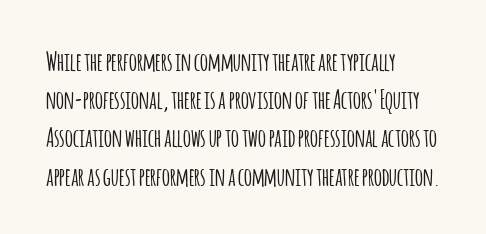
{"italic": "no", "underline": "no", "align": "left", "line_spacing": "normal", "line_spacing_ratio": 1.53, "letter_spacing": "normal", "letter_spacing_em": 0.0, "glyph_px": 25}
